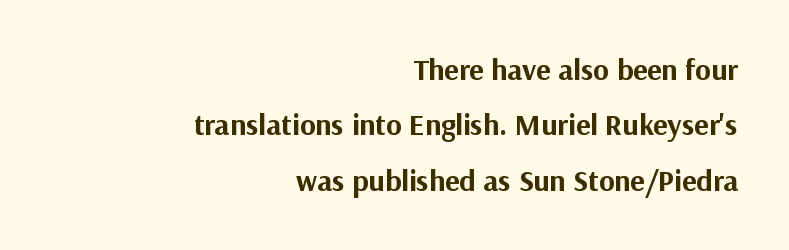
Proportional: the letters do not fall into vertical columns. The axis of the letterforms is exactly vertical. The paragraph shown leans on its right margin. A bare baseline throughout the passage. These lines are composed in type without serifs.
